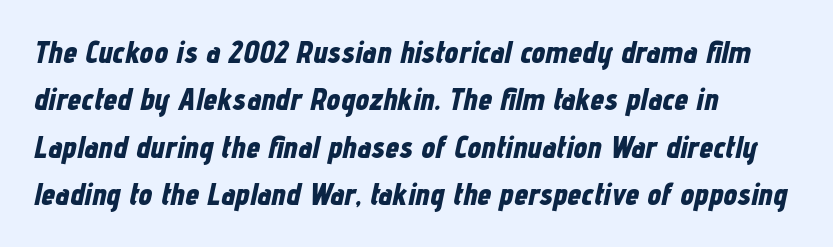
The image shows 31 px bold, condensed type, italic (leaning right); set left-aligned, normal line spacing (1.53x), normal letter spacing, not underlined; low stroke contrast and a medium x-height.
